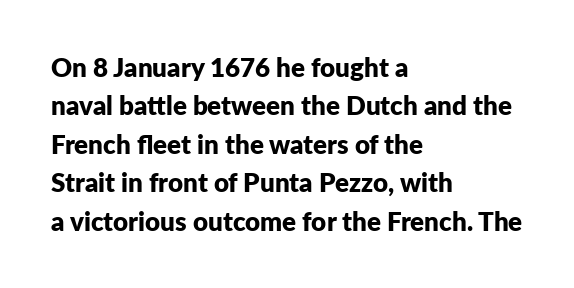
Q: Is the text bold? A: Yes.
Q: Is the text italic (slanted)? A: No, it is upright.
Q: Is the text underlined? A: No.
Q: How is the paragraph aligned? A: Left-aligned.
Q: Is the spacing between letters normal or unusually wide? A: Normal.
Q: Is the spacing between lines tight, normal or loose? A: Normal.
